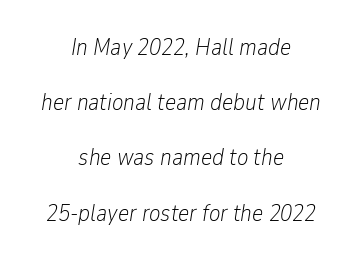
The image shows 24 px text type, italic (leaning right); set centered, loose line spacing (2.3x), normal letter spacing, not underlined.
